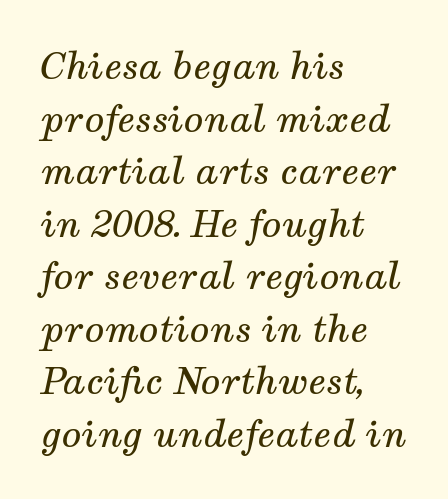
{"serif": "yes", "italic": "yes", "lean": "right", "slant_degrees": 12, "bold": "no", "weight": "regular", "width": "normal", "stroke_contrast": "medium", "x_height": "medium", "monospaced": "no", "underline": "no", "align": "left", "line_spacing": "normal", "line_spacing_ratio": 1.42, "letter_spacing": "normal", "letter_spacing_em": 0.0, "glyph_px": 37}
